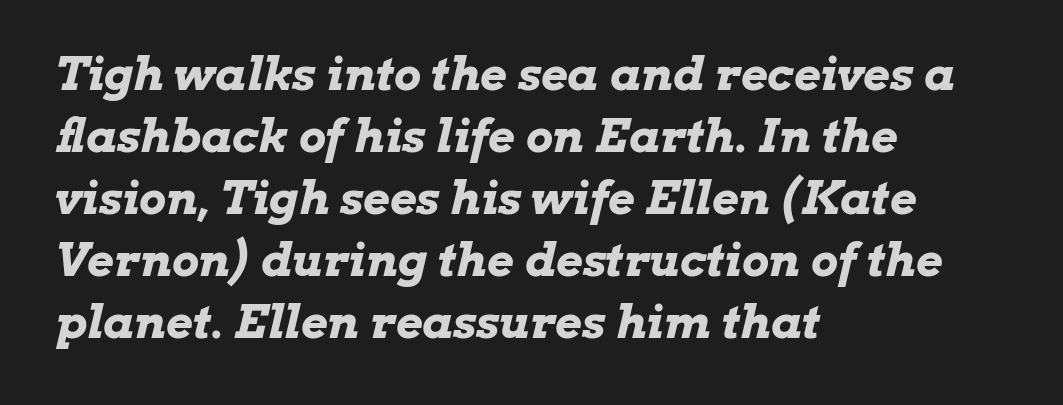
Q: Is the text bold? A: Yes.
Q: Is the text italic (slanted)? A: Yes, it leans right by about 13 degrees.
Q: Is the text underlined? A: No.
Q: How is the paragraph aligned? A: Left-aligned.
Q: Is the spacing between letters normal or unusually wide? A: Normal.
Q: Is the spacing between lines tight, normal or loose? A: Normal.
Q: Width (condensed, normal, or wide)? A: Wide.
Q: Stroke contrast? A: Low.
Q: x-height? A: Medium.
Q: Monospaced? A: No.
